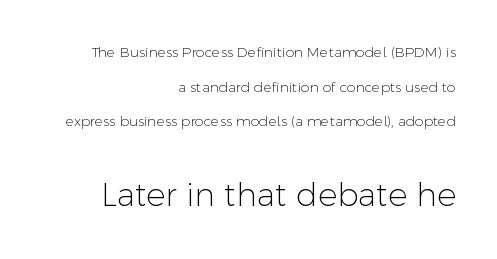
The image shows 32 px light sans-serif type, upright; set right-aligned, loose line spacing (2.48x), normal letter spacing, not underlined; the second (bottom) block is 2.29x larger; low stroke contrast and a medium x-height.
